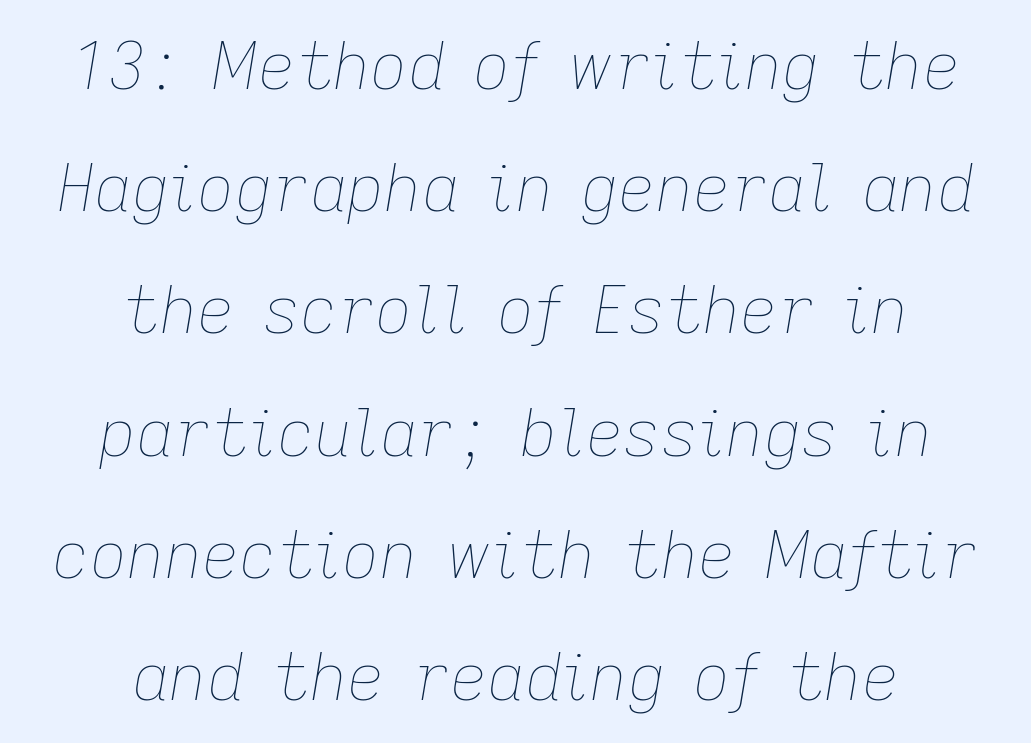
The rendering applies a slant to the glyphs. Only glyphs here, with clear space below each row. A student would call this center alignment; a typographer would say set centered. Character widths vary here, with narrow letters taking less room than wide ones. Think standard paragraph weight, or any step lighter than that.
